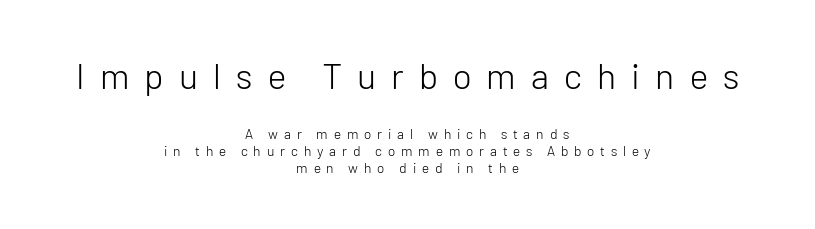
The image shows 36 px light sans-serif type, upright; set centered, line spacing 1.2x, unusually wide letter spacing (+0.42 em), not underlined; the first (top) block is 2.57x larger; low stroke contrast and a medium x-height.
